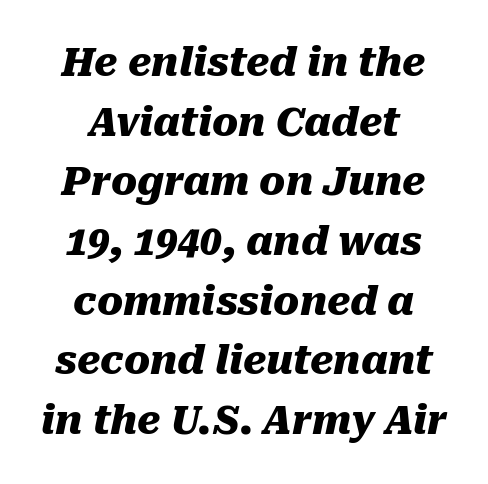
{"italic": "yes", "lean": "right", "slant_degrees": 10, "bold": "yes", "weight": "heavy", "width": "normal", "stroke_contrast": "medium", "x_height": "medium", "monospaced": "no", "underline": "no", "align": "center", "line_spacing": "normal", "line_spacing_ratio": 1.53, "letter_spacing": "normal", "letter_spacing_em": 0.0, "glyph_px": 39}
